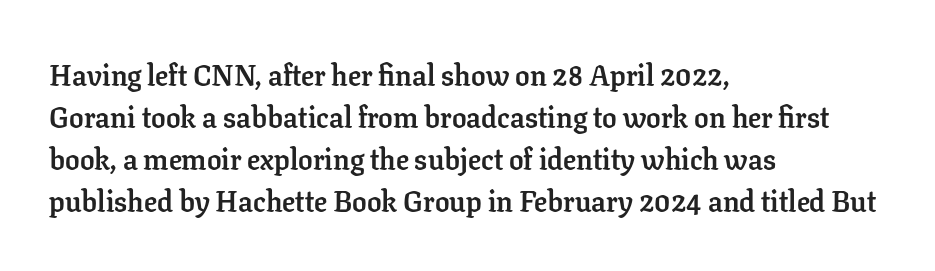
The image shows 29 px semibold serif type, upright; set left-aligned, normal line spacing (1.45x), normal letter spacing, not underlined; low stroke contrast and a medium x-height.
